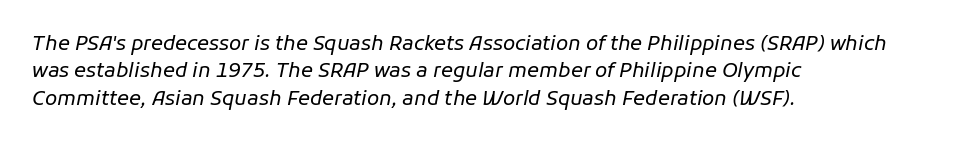
{"italic": "yes", "lean": "right", "slant_degrees": 11, "bold": "no", "underline": "no", "align": "left", "line_spacing": "normal", "line_spacing_ratio": 1.37, "letter_spacing": "normal", "letter_spacing_em": 0.0, "glyph_px": 20}
